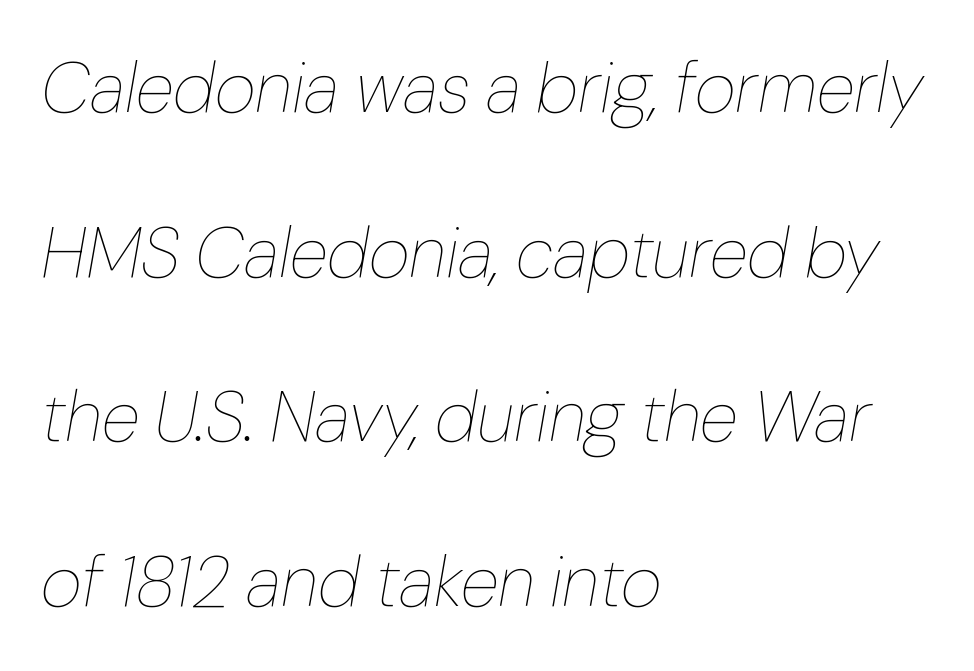
The image shows 71 px thin type, italic (leaning right); set left-aligned, loose line spacing (2.32x), normal letter spacing, not underlined; low stroke contrast and a medium x-height.
